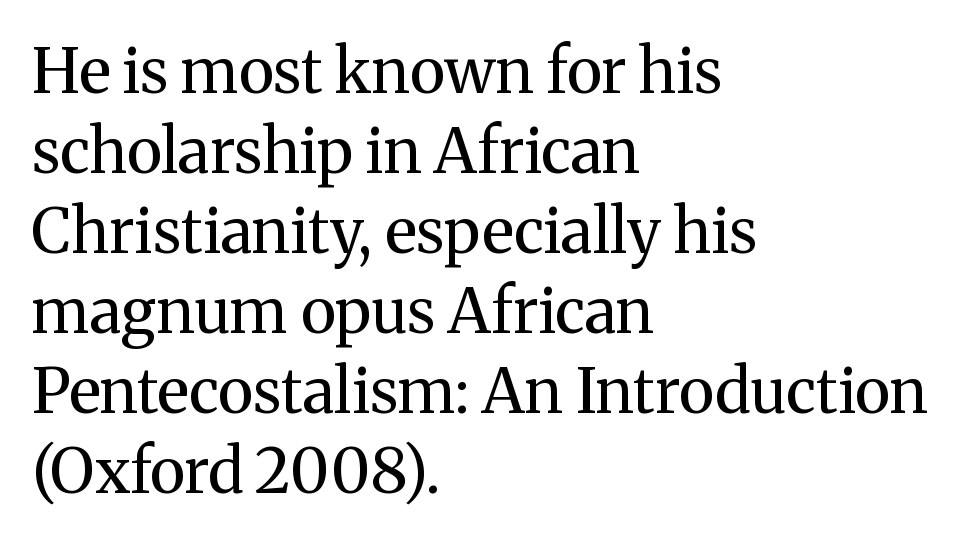
Q: Is the text bold? A: No.
Q: Is the text italic (slanted)? A: No, it is upright.
Q: Is the typeface a serif or a sans-serif typeface? A: Serif.
Q: Is the text underlined? A: No.
Q: How is the paragraph aligned? A: Left-aligned.
Q: Is the spacing between letters normal or unusually wide? A: Normal.
Q: Is the spacing between lines tight, normal or loose? A: Normal.
Q: Width (condensed, normal, or wide)? A: Normal.
Q: Stroke contrast? A: Medium.
Q: x-height? A: Medium.
Q: Monospaced? A: No.
